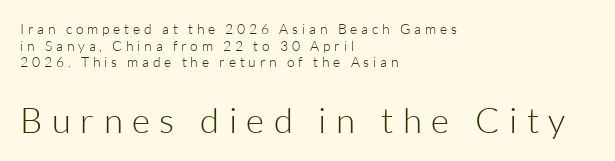
{"serif": "no", "italic": "no", "bold": "no", "weight": "light", "width": "normal", "stroke_contrast": "low", "x_height": "medium", "monospaced": "no", "underline": "no", "align": "left", "line_spacing_ratio": 1.19, "letter_spacing": "wide", "letter_spacing_em": 0.27, "larger_block": "second", "size_ratio": 2.5, "glyph_px": 35}
